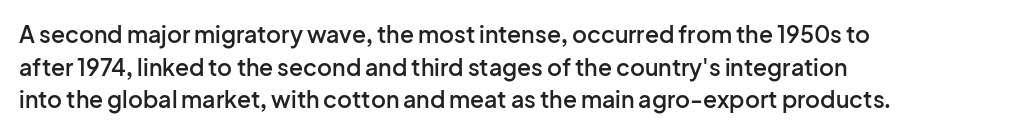
A classic flush-left, rag-right setting is used for this passage. Inter-character spacing is left at the font's built-in metrics. Notice how descenders clear the ascenders below comfortably — that's standard leading. Stroke thickness is moderately raised; the sample reads as semibold. Quick note: underline off.
